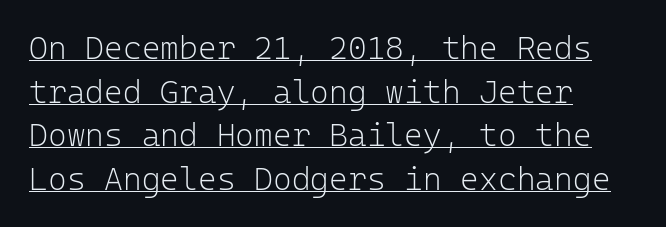
{"serif": "no", "italic": "no", "bold": "no", "weight": "light", "width": "normal", "stroke_contrast": "low", "x_height": "medium", "monospaced": "yes", "underline": "yes", "align": "left", "line_spacing": "normal", "line_spacing_ratio": 1.36, "letter_spacing": "normal", "letter_spacing_em": 0.0, "glyph_px": 32}
